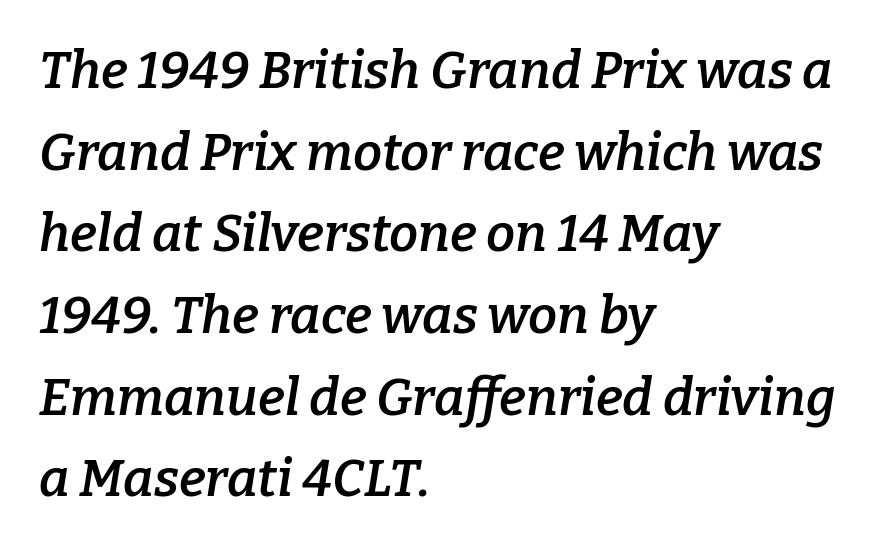
{"serif": "yes", "italic": "yes", "lean": "right", "slant_degrees": 9, "bold": "semi", "weight": "semibold", "width": "normal", "stroke_contrast": "low", "x_height": "medium", "monospaced": "no", "underline": "no", "align": "left", "line_spacing": "normal", "line_spacing_ratio": 1.57, "letter_spacing": "normal", "letter_spacing_em": 0.0, "glyph_px": 52}
